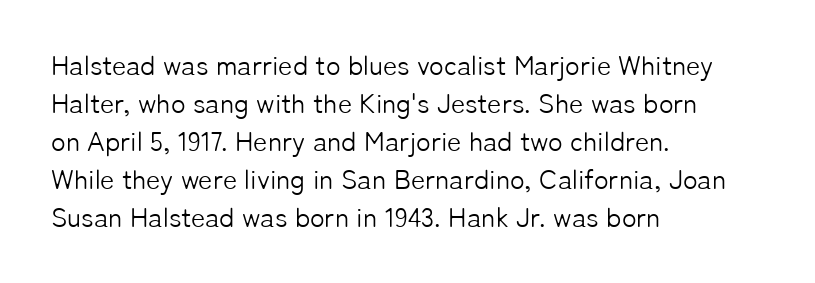
The designer left line spacing at the default. A classic flush-left, rag-right setting is used for this passage. The font sits on the lighter half of the weight spectrum, regular included. The letters stand straight up with perfectly vertical stems. No word sits above an underline.
